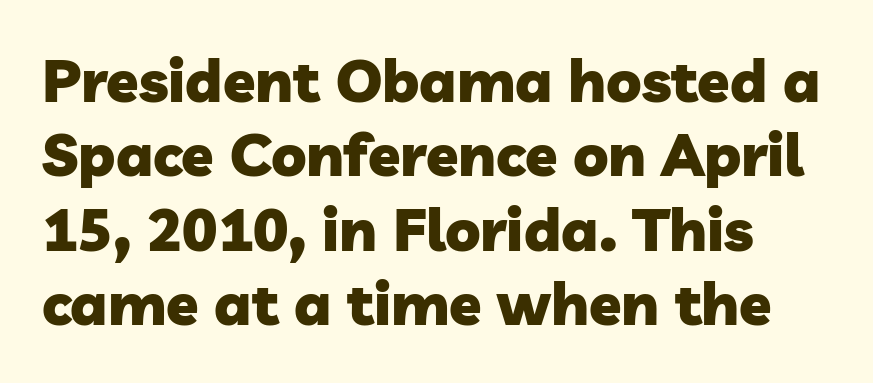
Q: Is the text bold? A: Yes.
Q: Is the typeface a serif or a sans-serif typeface? A: Sans-serif.
Q: Is the text underlined? A: No.
Q: Is the spacing between letters normal or unusually wide? A: Normal.
Q: Is the spacing between lines tight, normal or loose? A: Normal.
Q: Width (condensed, normal, or wide)? A: Normal.
Q: Stroke contrast? A: Low.
Q: x-height? A: Medium.
Q: Monospaced? A: No.
